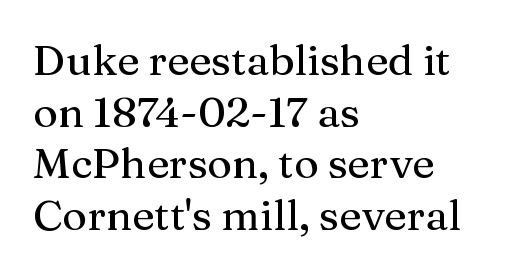
The image shows 42 px serif type, upright; set left-aligned, line spacing 1.23x, normal letter spacing, not underlined; medium stroke contrast and a medium x-height.
